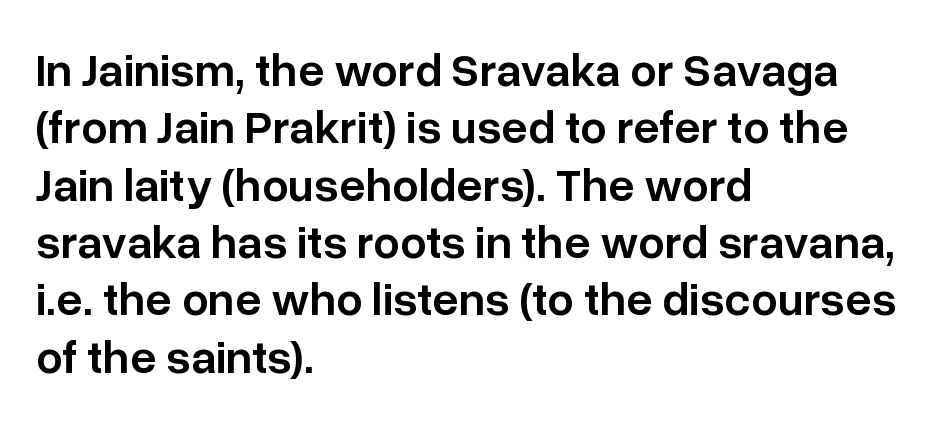
These lines are rendered in a variable-pitch font. Every letter is mildly thick-stroked: semibold rather than bold. A student would call this left alignment; a typographer would say flush left, rag right. This sample uses plain, unmodified letter spacing.
